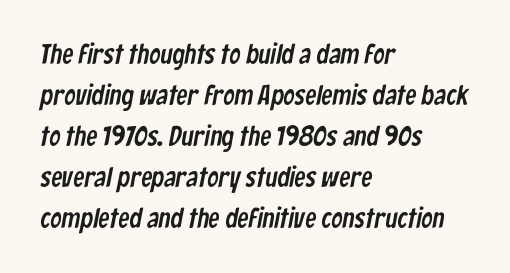
{"serif": "no", "width": "condensed", "stroke_contrast": "low", "x_height": "medium", "monospaced": "no", "underline": "no", "align": "left", "line_spacing": "normal", "line_spacing_ratio": 1.46, "letter_spacing": "normal", "letter_spacing_em": 0.0, "glyph_px": 28}
